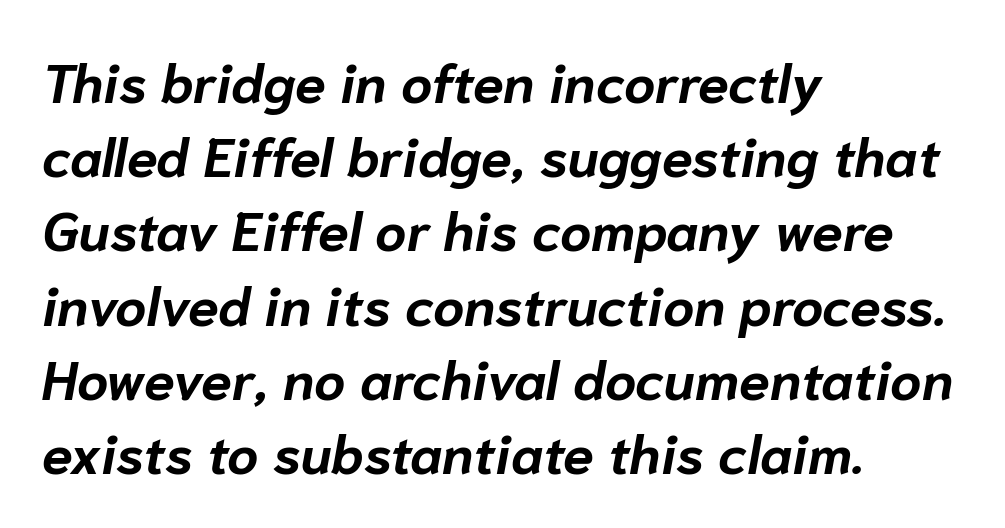
Standard letterfit; no display-style spreading of the glyphs. These lines sit exactly where default settings would place them. The typesetting leans heavy: a genuine bold. Quick note: italic.
